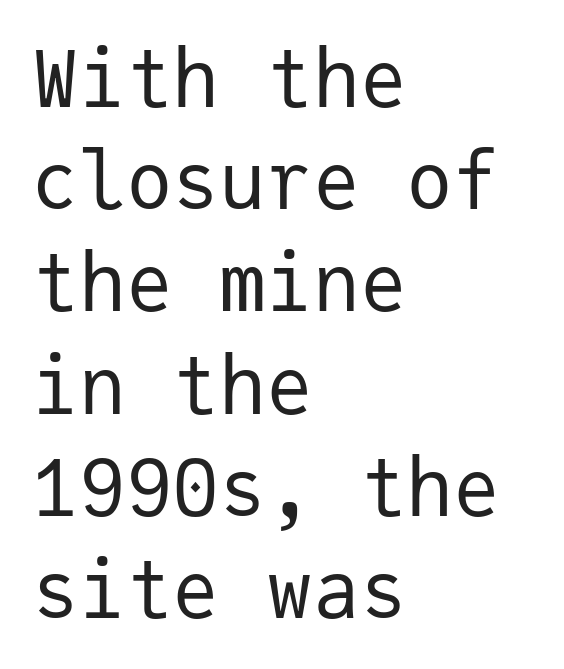
Is this a sans? Yes — the strokes have no serifs. The strokes carry an ordinary text weight at most. Honestly, the row spacing looks completely unremarkable. Letter spacing: default.
